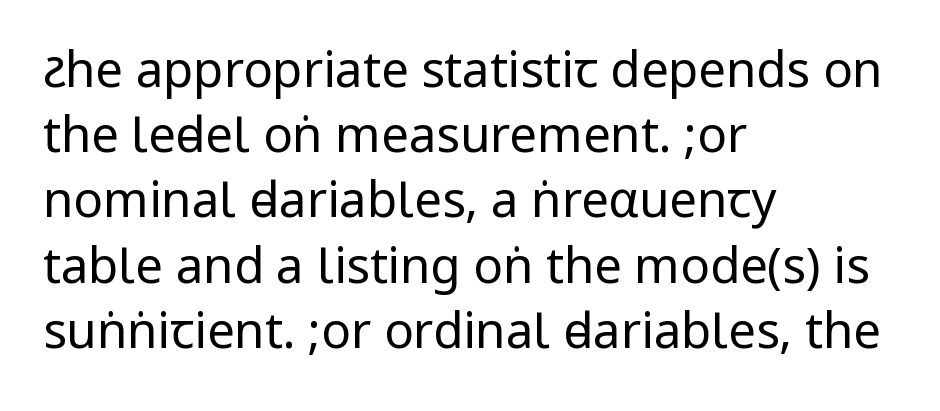
{"serif": "no", "italic": "no", "bold": "no", "weight": "regular", "width": "condensed", "stroke_contrast": "low", "underline": "no", "align": "left", "line_spacing": "normal", "line_spacing_ratio": 1.33, "letter_spacing": "normal", "letter_spacing_em": 0.0, "glyph_px": 49}
